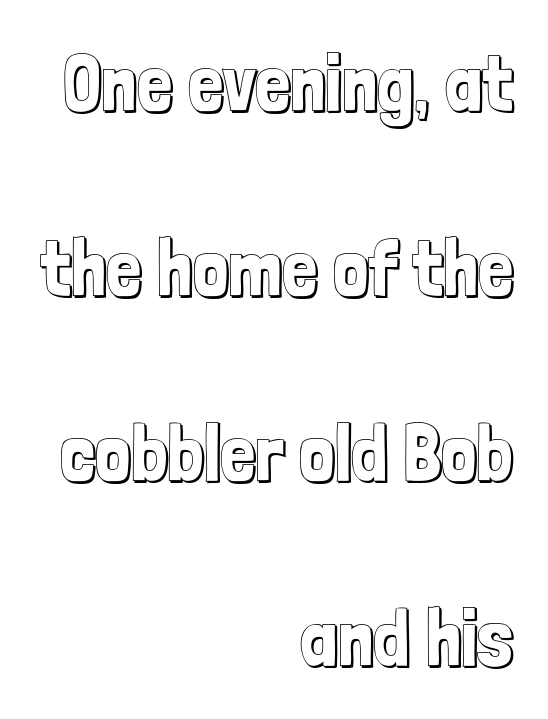
Q: Is the text italic (slanted)? A: No, it is upright.
Q: Is the text underlined? A: No.
Q: How is the paragraph aligned? A: Right-aligned.
Q: Is the spacing between letters normal or unusually wide? A: Normal.
Q: Is the spacing between lines tight, normal or loose? A: Loose.
Q: Width (condensed, normal, or wide)? A: Condensed.
Q: x-height? A: Medium.
Q: Monospaced? A: No.
